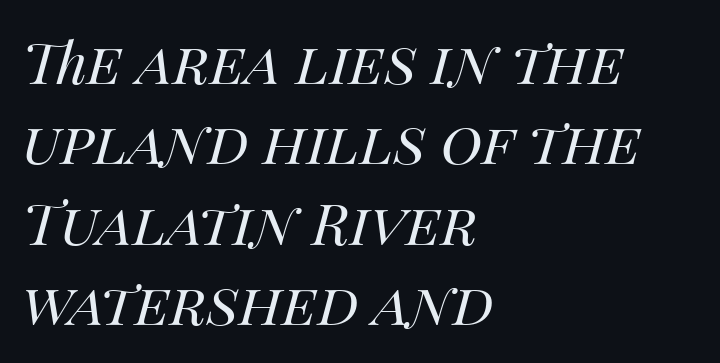
Q: Is the text bold? A: No.
Q: Is the text italic (slanted)? A: Yes, it leans right by about 14 degrees.
Q: Is the text underlined? A: No.
Q: How is the paragraph aligned? A: Left-aligned.
Q: Is the spacing between letters normal or unusually wide? A: Normal.
Q: Is the spacing between lines tight, normal or loose? A: Normal.
Q: Width (condensed, normal, or wide)? A: Normal.
Q: Stroke contrast? A: Medium.
Q: x-height? A: Large.
Q: Monospaced? A: No.
